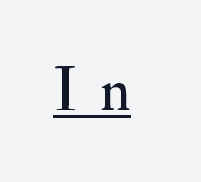
Q: Is the text bold? A: No.
Q: Is the text italic (slanted)? A: No, it is upright.
Q: Is the typeface a serif or a sans-serif typeface? A: Serif.
Q: Is the text underlined? A: Yes.
Q: Is the spacing between letters normal or unusually wide? A: Unusually wide.
Q: Width (condensed, normal, or wide)? A: Normal.
Q: Stroke contrast? A: Medium.
Q: x-height? A: Small.
Q: Monospaced? A: No.
